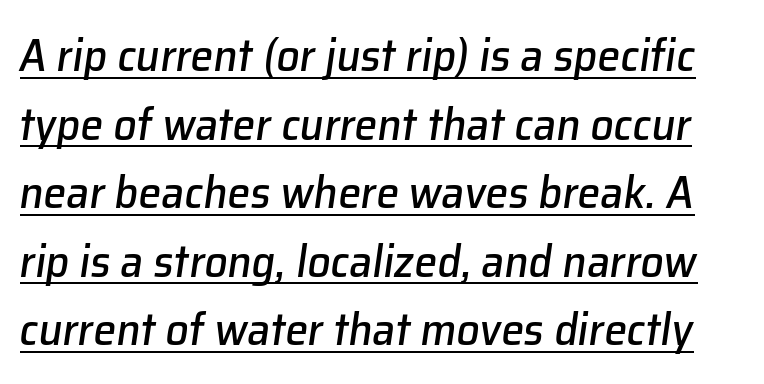
This sample keeps an unexceptional amount of space between lines. Style check: oblique. Varying glyph widths throughout — classic text-font behaviour. Is the letter spacing exaggerated? No — it looks like the ordinary default. Like a heading marked for emphasis, these lines bear an underscore.
